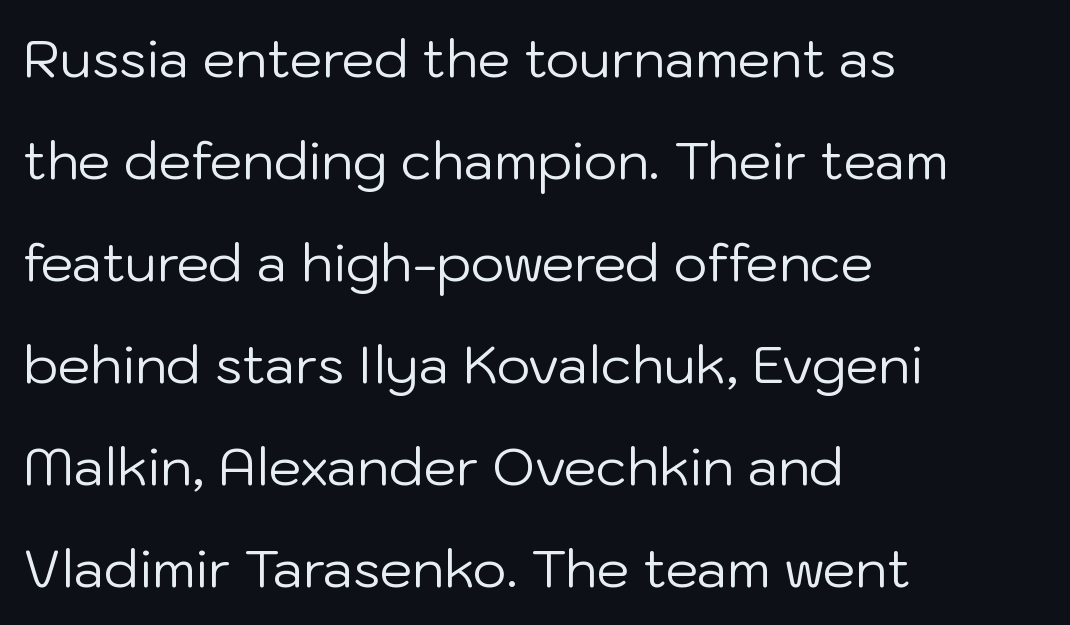
{"serif": "no", "italic": "no", "bold": "no", "weight": "regular", "width": "normal", "stroke_contrast": "low", "x_height": "medium", "monospaced": "no", "underline": "no", "align": "left", "line_spacing": "loose", "line_spacing_ratio": 1.96, "letter_spacing": "normal", "letter_spacing_em": 0.0, "glyph_px": 52}
